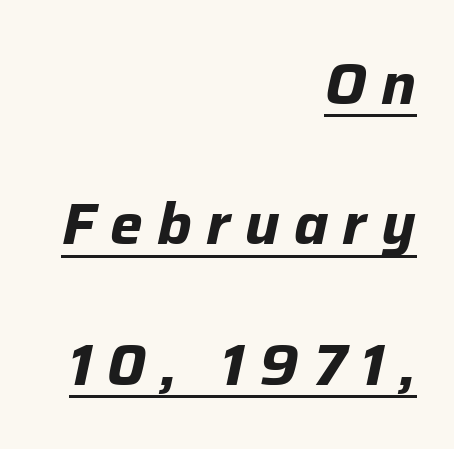
{"italic": "yes", "lean": "right", "slant_degrees": 12, "bold": "yes", "weight": "bold", "width": "normal", "stroke_contrast": "low", "x_height": "medium", "monospaced": "no", "underline": "yes", "align": "right", "line_spacing": "loose", "line_spacing_ratio": 2.42, "letter_spacing": "wide", "letter_spacing_em": 0.25, "glyph_px": 58}
